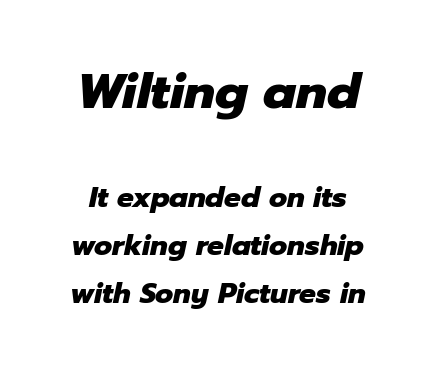
Q: Is the text bold? A: Yes.
Q: Is the text italic (slanted)? A: Yes, it leans right by about 12 degrees.
Q: Is the text underlined? A: No.
Q: Is the spacing between letters normal or unusually wide? A: Normal.
Q: Is the spacing between lines tight, normal or loose? A: Normal.
Q: Which block of text is set in a larger size, the first (top) or the second (bottom)? A: The first (top) one.
Q: Width (condensed, normal, or wide)? A: Normal.
Q: Stroke contrast? A: Low.
Q: x-height? A: Medium.
Q: Monospaced? A: No.
